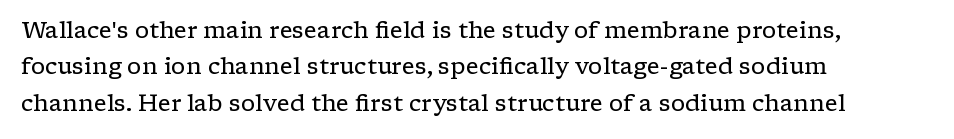
Compared with typical paragraphs, the rows here are spaced about the same. The letterforms sit at book weight or below. Ascenders rise straight up at ninety degrees. The lines are quadded left. Check the space under the baseline: it is left empty. Tracking value appears to be zero — textbook default spacing.
